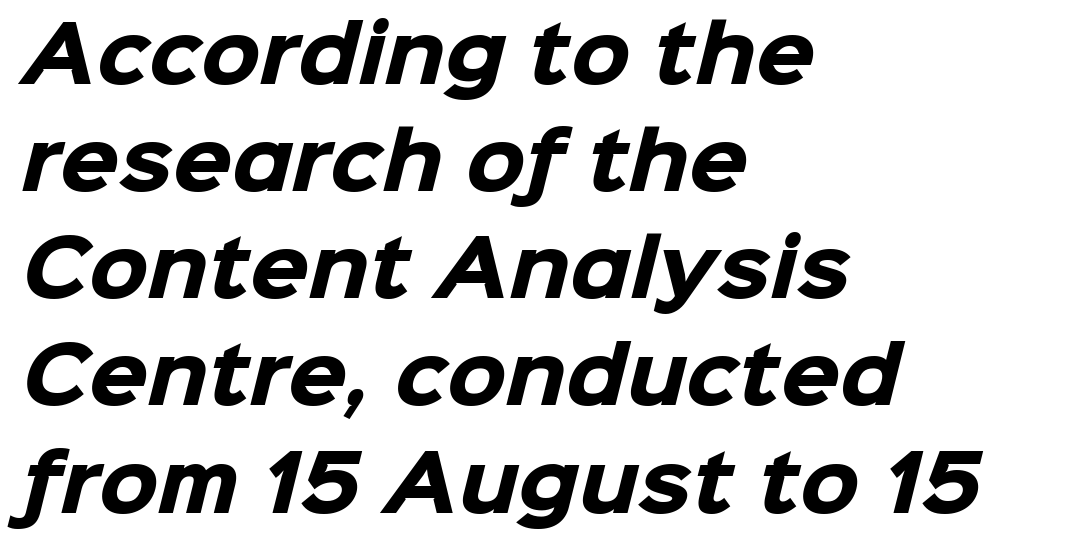
Q: Is the text bold? A: Yes.
Q: Is the typeface a serif or a sans-serif typeface? A: Sans-serif.
Q: Is the text underlined? A: No.
Q: How is the paragraph aligned? A: Left-aligned.
Q: Is the spacing between letters normal or unusually wide? A: Normal.
Q: Is the spacing between lines tight, normal or loose? A: Normal.
Q: Width (condensed, normal, or wide)? A: Normal.
Q: Stroke contrast? A: Low.
Q: x-height? A: Medium.
Q: Monospaced? A: No.
